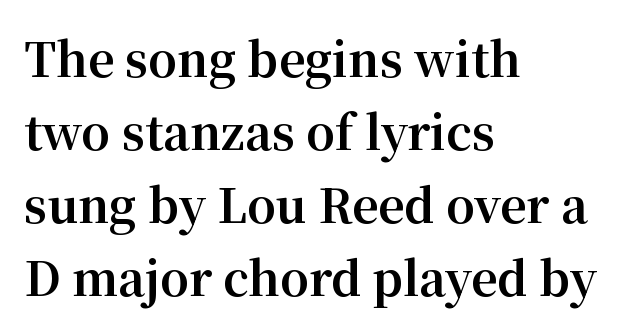
This sample keeps an unexceptional amount of space between lines. The letters sit at their default tracking, neither squeezed nor spread. Type without underlining. No italicization has been applied; the sample stays upright. Varying glyph widths throughout — classic text-font behaviour.
